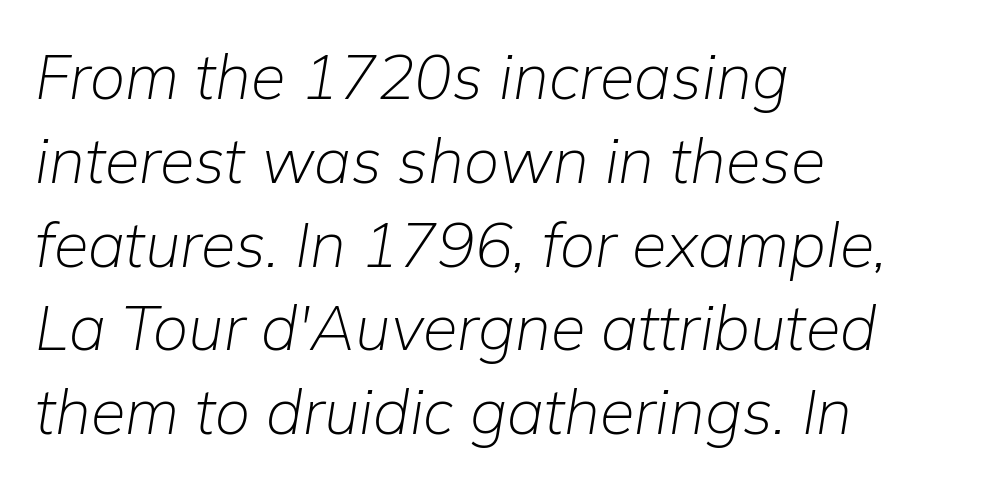
{"italic": "yes", "lean": "right", "slant_degrees": 9, "bold": "no", "weight": "light", "width": "normal", "stroke_contrast": "low", "x_height": "medium", "monospaced": "no", "underline": "no", "align": "left", "line_spacing": "normal", "line_spacing_ratio": 1.33, "letter_spacing": "normal", "letter_spacing_em": 0.0, "glyph_px": 63}
